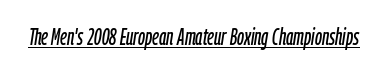
Q: Is the text italic (slanted)? A: Yes, it leans right by about 9 degrees.
Q: Is the text underlined? A: Yes.
Q: Is the spacing between letters normal or unusually wide? A: Normal.
